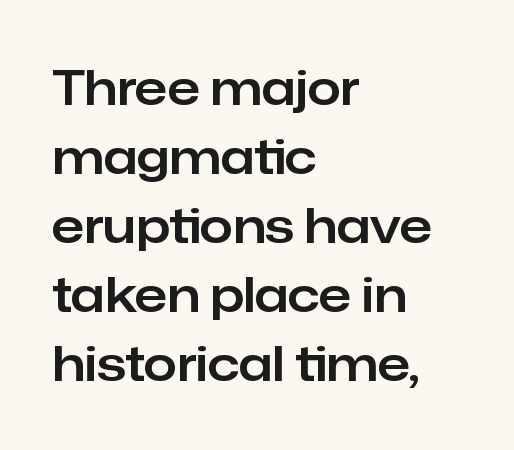
The image shows 48 px sans-serif type, upright; set left-aligned, normal line spacing (1.44x), normal letter spacing, not underlined; low stroke contrast and a medium x-height.
